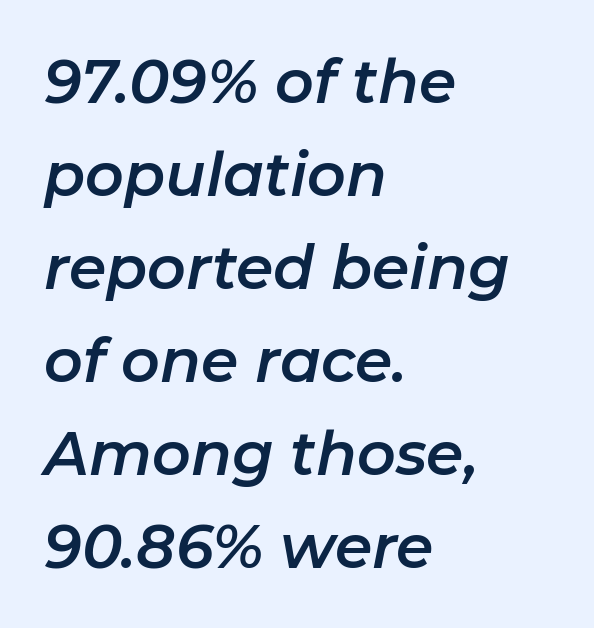
{"italic": "yes", "lean": "right", "slant_degrees": 11, "width": "normal", "stroke_contrast": "low", "x_height": "medium", "monospaced": "no", "underline": "no", "align": "left", "line_spacing": "normal", "line_spacing_ratio": 1.55, "letter_spacing": "normal", "letter_spacing_em": 0.0, "glyph_px": 60}
